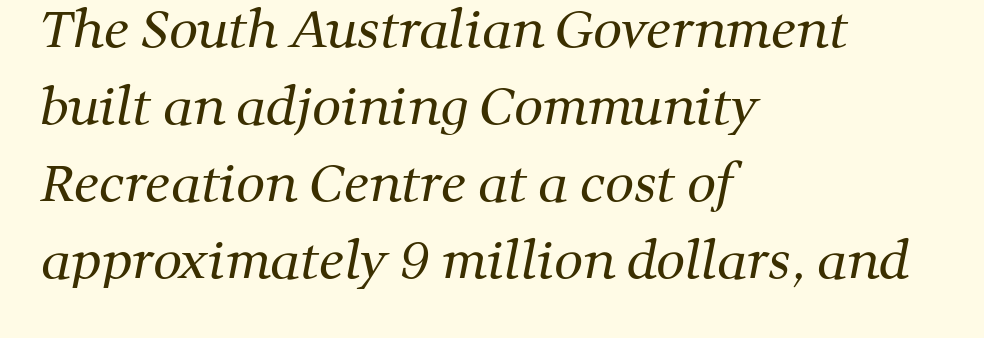
{"serif": "yes", "bold": "no", "weight": "regular", "width": "normal", "stroke_contrast": "medium", "x_height": "medium", "monospaced": "no", "underline": "no", "align": "left", "line_spacing": "normal", "line_spacing_ratio": 1.51, "letter_spacing": "normal", "letter_spacing_em": 0.0, "glyph_px": 51}
